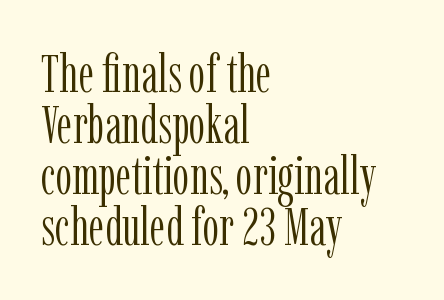
{"serif": "yes", "italic": "no", "bold": "no", "weight": "light", "width": "condensed", "stroke_contrast": "low", "x_height": "medium", "monospaced": "no", "underline": "no", "align": "left", "line_spacing": "tight", "line_spacing_ratio": 0.96, "letter_spacing": "normal", "letter_spacing_em": 0.0, "glyph_px": 53}
